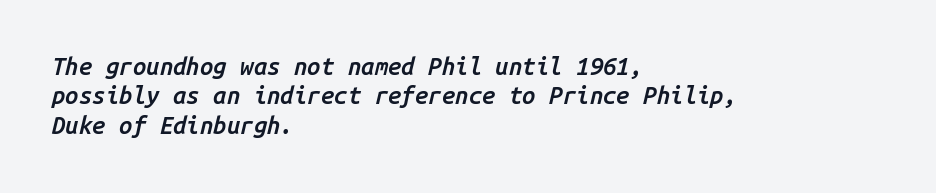
The font's italic variant was chosen for this text. A semibold gives these letters moderate extra thickness, short of bold. Reading down the block, your eye returns to a fixed left position each line. Compared with typical body copy, the letter spacing here is the same. Nobody drew a line under any word here.
